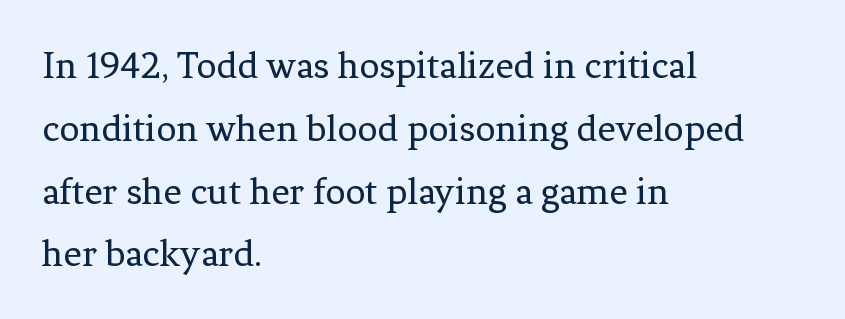
Q: Is the text bold? A: No.
Q: Is the text italic (slanted)? A: No, it is upright.
Q: Is the typeface a serif or a sans-serif typeface? A: Serif.
Q: Is the text underlined? A: No.
Q: How is the paragraph aligned? A: Left-aligned.
Q: Is the spacing between letters normal or unusually wide? A: Normal.
Q: Is the spacing between lines tight, normal or loose? A: Normal.
Q: Width (condensed, normal, or wide)? A: Normal.
Q: Stroke contrast? A: Low.
Q: x-height? A: Medium.
Q: Monospaced? A: No.
